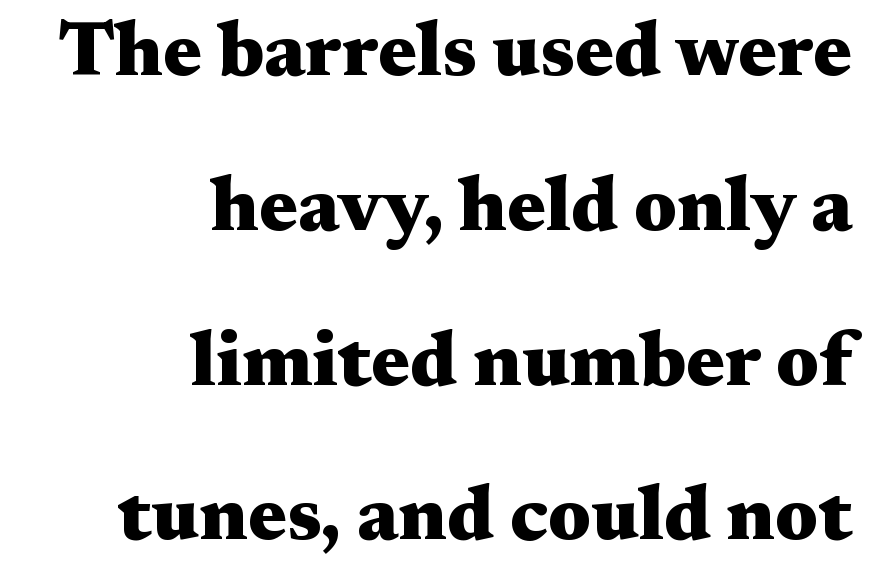
Q: Is the text bold? A: Yes.
Q: Is the text italic (slanted)? A: No, it is upright.
Q: Is the typeface a serif or a sans-serif typeface? A: Serif.
Q: Is the text underlined? A: No.
Q: How is the paragraph aligned? A: Right-aligned.
Q: Is the spacing between letters normal or unusually wide? A: Normal.
Q: Is the spacing between lines tight, normal or loose? A: Loose.
Q: Width (condensed, normal, or wide)? A: Wide.
Q: Stroke contrast? A: Medium.
Q: x-height? A: Medium.
Q: Monospaced? A: No.
